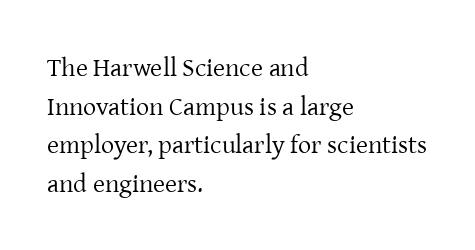
The image shows 26 px text type, upright; set left-aligned, normal line spacing (1.49x), normal letter spacing, not underlined.
